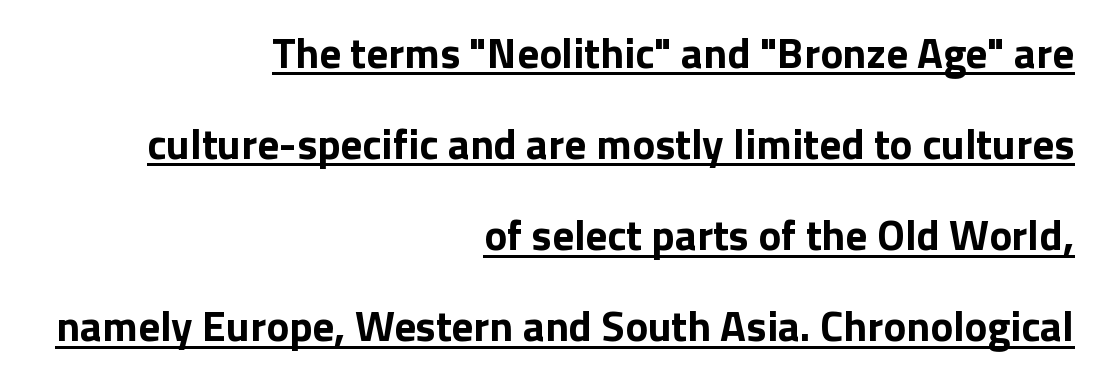
The image shows 43 px bold sans-serif type, upright; set right-aligned, loose line spacing (2.12x), normal letter spacing, underlined; low stroke contrast and a medium x-height.
